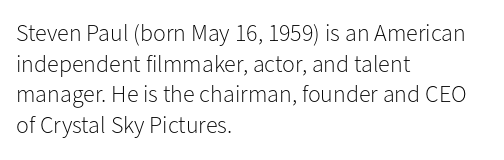
The image shows 24 px text type, upright; set left-aligned, normal line spacing (1.28x), normal letter spacing, not underlined.
